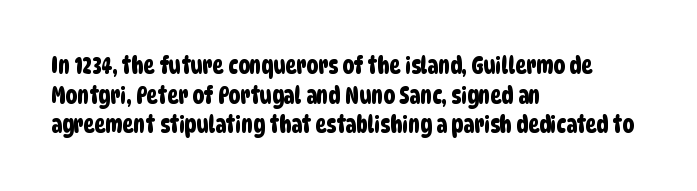
Q: Is the text underlined? A: No.
Q: How is the paragraph aligned? A: Left-aligned.
Q: Is the spacing between letters normal or unusually wide? A: Normal.
Q: Is the spacing between lines tight, normal or loose? A: Normal.
